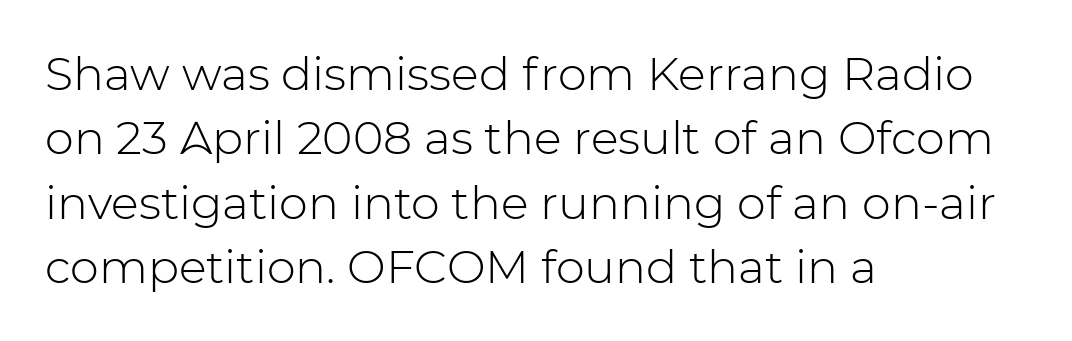
Q: Is the text bold? A: No.
Q: Is the text italic (slanted)? A: No, it is upright.
Q: Is the typeface a serif or a sans-serif typeface? A: Sans-serif.
Q: Is the text underlined? A: No.
Q: How is the paragraph aligned? A: Left-aligned.
Q: Is the spacing between letters normal or unusually wide? A: Normal.
Q: Is the spacing between lines tight, normal or loose? A: Normal.
Q: Width (condensed, normal, or wide)? A: Normal.
Q: Stroke contrast? A: Low.
Q: x-height? A: Medium.
Q: Monospaced? A: No.
